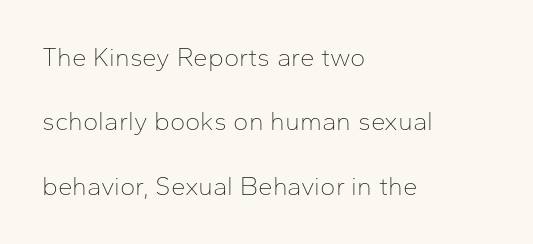
The image shows 26 px text type, upright; set left-aligned, loose line spacing (2.48x), normal letter spacing, not underlined.
